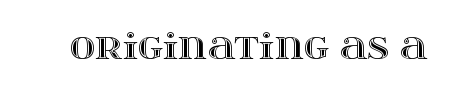
Q: Is the text italic (slanted)? A: No, it is upright.
Q: Is the text underlined? A: No.
Q: Is the spacing between letters normal or unusually wide? A: Normal.
Q: Width (condensed, normal, or wide)? A: Wide.
Q: x-height? A: Large.
Q: Monospaced? A: No.
